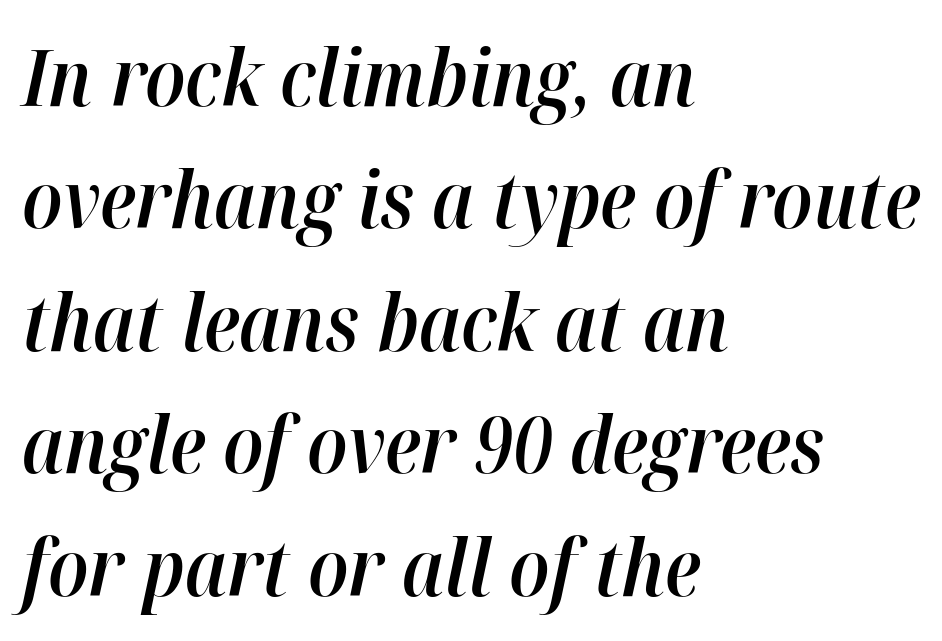
The image shows 78 px semibold type, italic (leaning right); set left-aligned, normal line spacing (1.57x), normal letter spacing, not underlined; high stroke contrast and a medium x-height.
